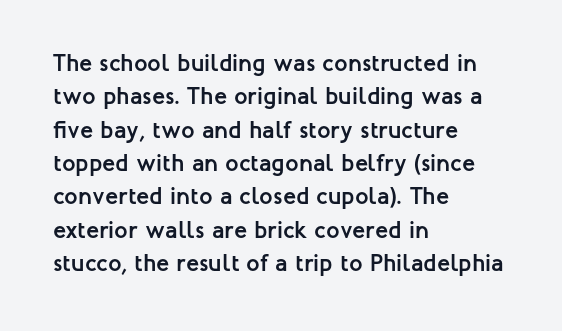
You can tell it's not italic because the verticals are truly vertical. Descender tails drop into unmarked territory. Baseline-to-baseline distance is the conventional proportion of letter height. Nobody touched the tracking dial on this one. Thick stems and heavy bowls — unmistakably bold. One-word summary of the alignment: left.
